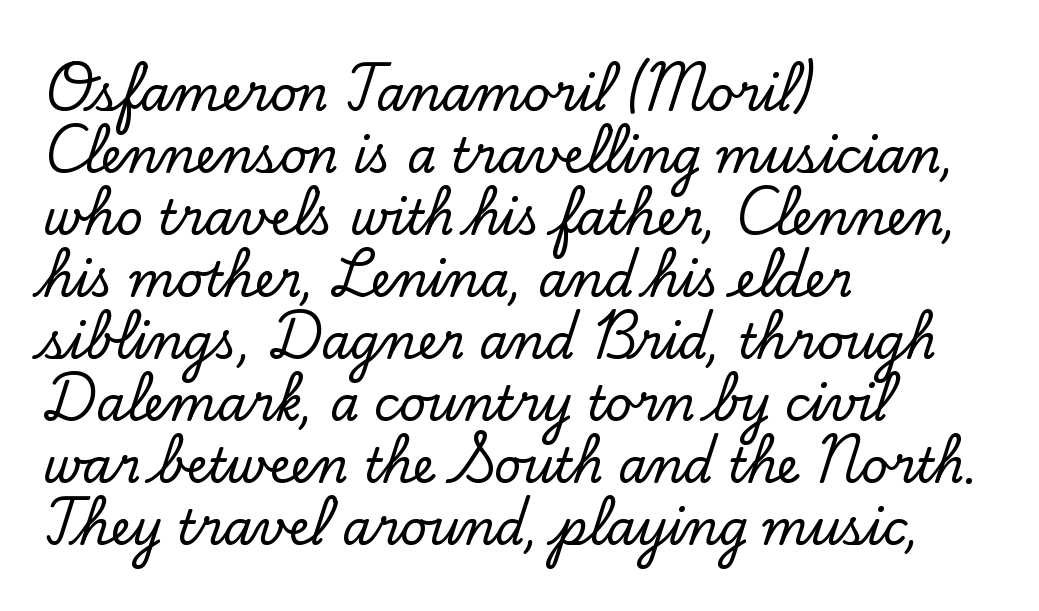
The image shows 47 px serif type; set left-aligned, normal line spacing (1.32x), normal letter spacing, not underlined; low stroke contrast and a small x-height.
